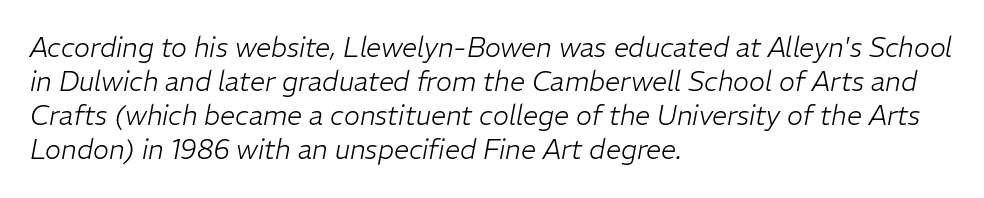
Clear beneath every line of the passage. Weight: in the light-to-regular range. An italicized treatment has been applied to the whole sample. Nothing unusual about the tracking: characters are spaced as the font intends. The block of text has a typical density, with ordinary space between rows.
